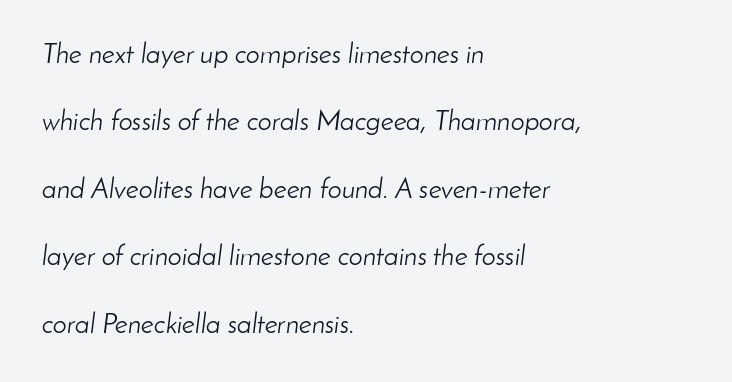
Q: Is the text bold? A: No.
Q: Is the text italic (slanted)? A: Yes, it leans right by about 8 degrees.
Q: Is the text underlined? A: No.
Q: How is the paragraph aligned? A: Left-aligned.
Q: Is the spacing between letters normal or unusually wide? A: Normal.
Q: Is the spacing between lines tight, normal or loose? A: Loose.
Q: Width (condensed, normal, or wide)? A: Normal.
Q: Stroke contrast? A: Low.
Q: x-height? A: Small.
Q: Monospaced? A: No.
